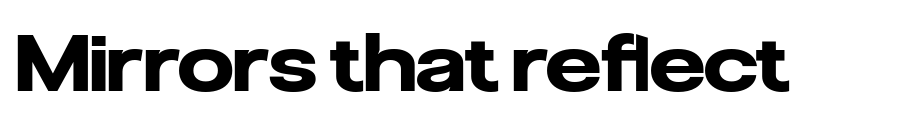
The image shows 79 px heavy sans-serif type, upright; set normal letter spacing, not underlined; low stroke contrast and a medium x-height.
